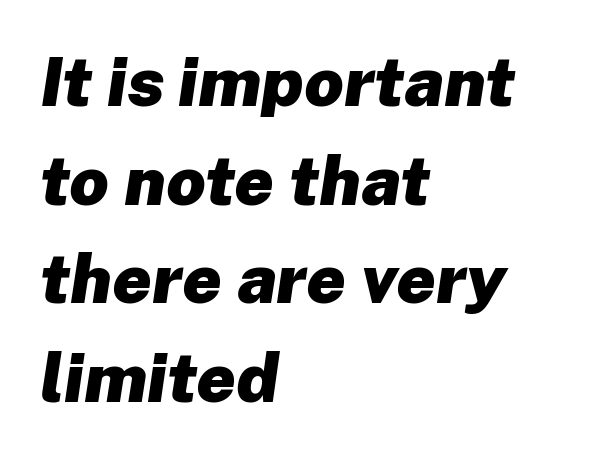
{"italic": "yes", "lean": "right", "slant_degrees": 8, "bold": "yes", "weight": "heavy", "width": "normal", "stroke_contrast": "low", "x_height": "medium", "monospaced": "no", "underline": "no", "align": "left", "line_spacing": "normal", "line_spacing_ratio": 1.43, "letter_spacing": "normal", "letter_spacing_em": 0.0, "glyph_px": 69}
